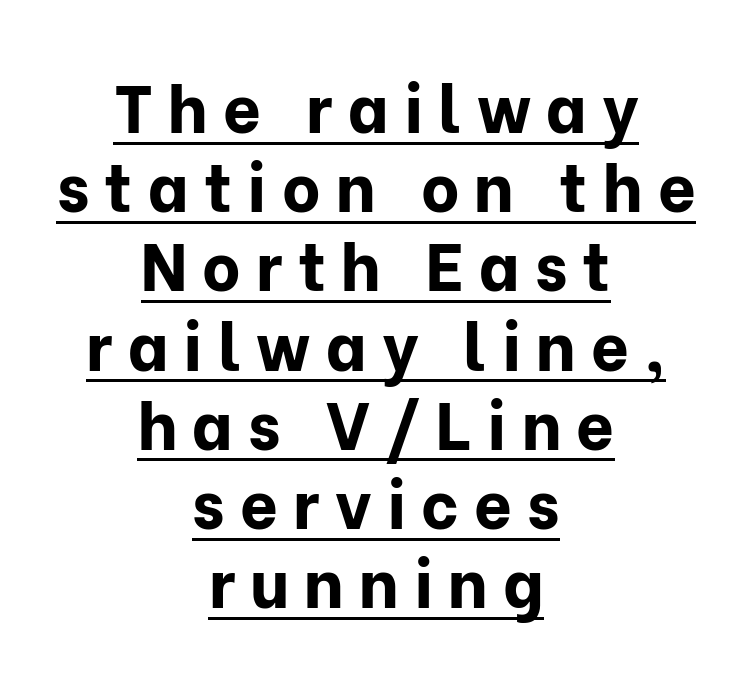
Somebody hit Ctrl+U on this one — the words are underlined. Letterform terminals end flat and unadorned throughout the passage. Posture: vertical. Visually the block forms a symmetrical silhouette, jagged on both flanks. The passage shown is emphatically bold. Loose tracking; the words dissolve into strings of separated letters.
